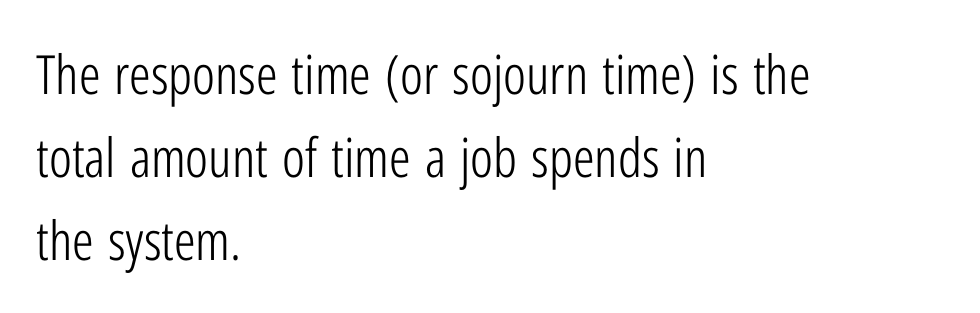
Which margin do the lines hug? The left one — the right edge is uneven. The specimen omits any rule beneath the text block's lines. These lines were composed using upright roman letters. Each new line begins a customary step beneath the previous one. Examine the stroke ends and you'll find no serifs. Note the varied advance widths — an 'i' is clearly narrower than an 'm'.
